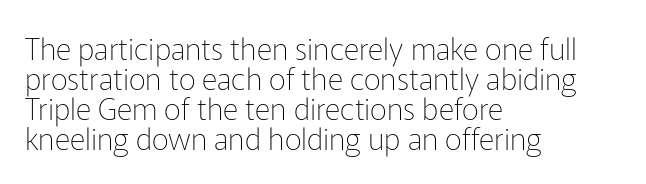
The paragraph has a hard left edge and a soft right edge. A typesetter would call this zero additional tracking. I'd call this a sans setting — the letters go barefoot. The face used here is proportionally spaced, like ordinary book or web type.
